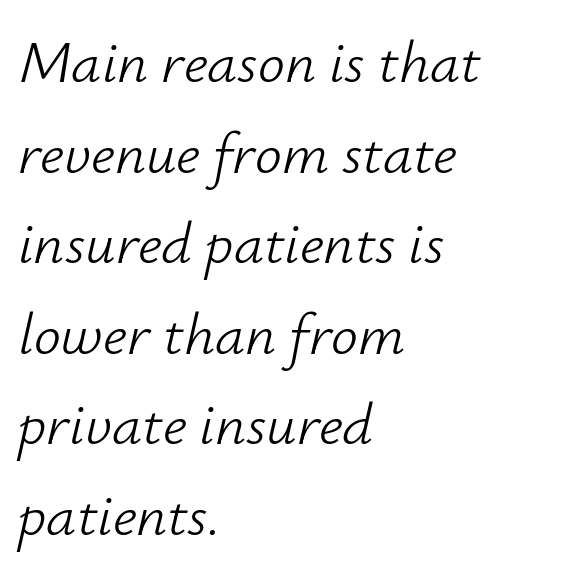
{"italic": "yes", "lean": "right", "slant_degrees": 12, "bold": "no", "weight": "light", "width": "normal", "stroke_contrast": "low", "x_height": "small", "monospaced": "no", "underline": "no", "align": "left", "line_spacing": "normal", "line_spacing_ratio": 1.51, "letter_spacing": "normal", "letter_spacing_em": 0.0, "glyph_px": 60}
